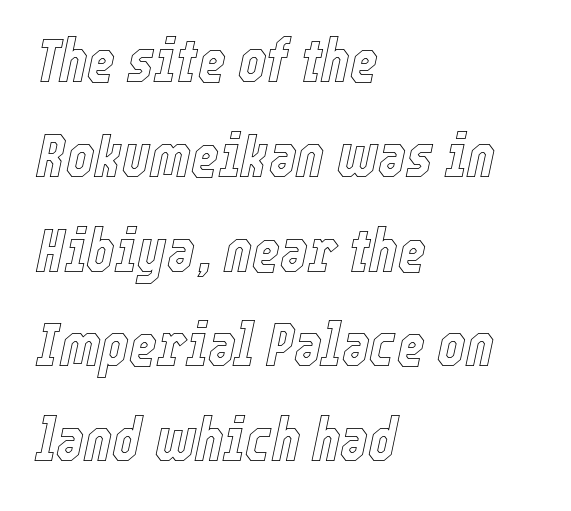
Italic? Definitely — the glyphs are oblique. Here the glyphs are tracked normally, forming tight word shapes. Does the leading feel generous? No, just average. The passage shown is not underscored anywhere. The rendering uses natural spacing where letterforms have individual widths.
